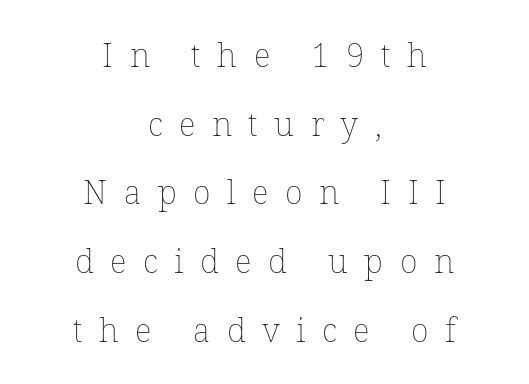
Every stem runs plumb, perpendicular to the baseline. Caption: expanded tracking, letters set apart. Glance below the letters and you will spot only blank space. Note the varied advance widths — an 'i' is clearly narrower than an 'm'. Unbolded letterforms with no extra heft.
